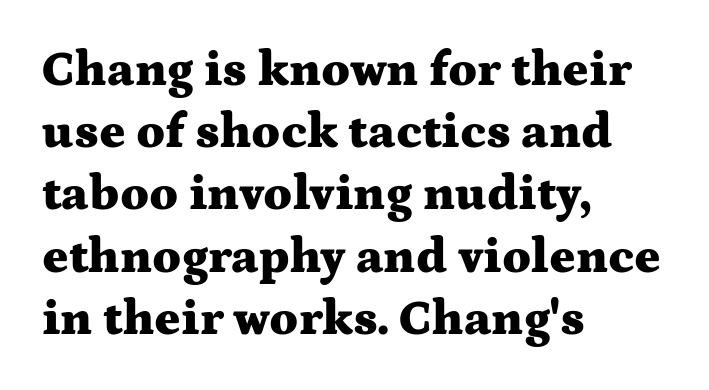
Designer's note — italics off, roman on. Unmarked baselines from the first word to the last. This rendering employs a face with finishing strokes, i.e., a serif. Short note: letters normally spaced. Notice how thick the strokes are: this is what a full bold looks like. The face used here is proportionally spaced, like ordinary book or web type.
